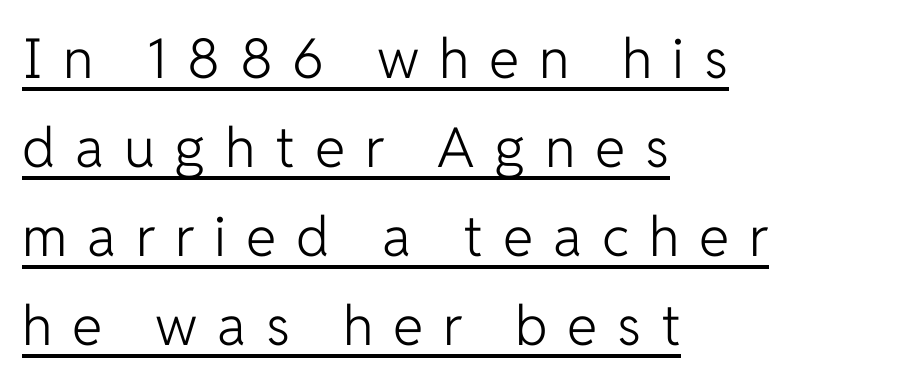
{"serif": "no", "italic": "no", "bold": "no", "weight": "light", "width": "normal", "stroke_contrast": "low", "x_height": "medium", "monospaced": "no", "underline": "yes", "align": "left", "line_spacing": "normal", "line_spacing_ratio": 1.62, "letter_spacing": "wide", "letter_spacing_em": 0.36, "glyph_px": 55}
